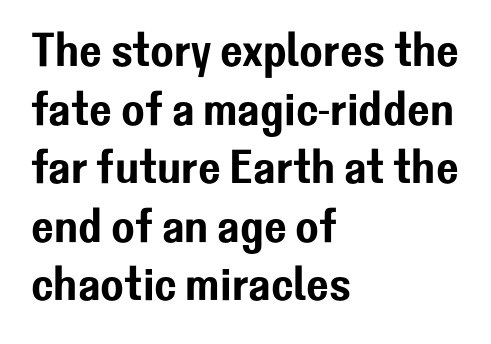
Q: Is the text italic (slanted)? A: No, it is upright.
Q: Is the typeface a serif or a sans-serif typeface? A: Sans-serif.
Q: Is the text underlined? A: No.
Q: How is the paragraph aligned? A: Left-aligned.
Q: Is the spacing between letters normal or unusually wide? A: Normal.
Q: Width (condensed, normal, or wide)? A: Normal.
Q: Stroke contrast? A: Low.
Q: x-height? A: Medium.
Q: Monospaced? A: No.
